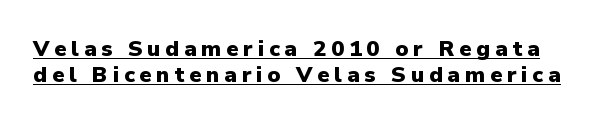
Q: Is the text bold? A: Yes.
Q: Is the text italic (slanted)? A: No, it is upright.
Q: Is the text underlined? A: Yes.
Q: Is the spacing between letters normal or unusually wide? A: Unusually wide.
